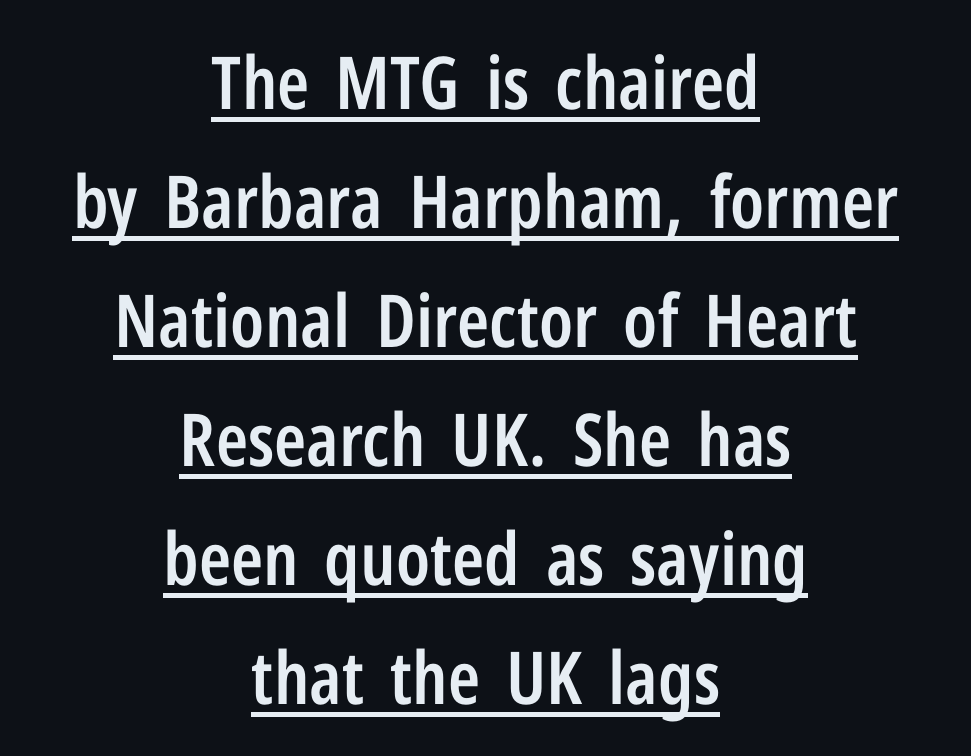
{"serif": "no", "italic": "no", "bold": "semi", "weight": "semibold", "width": "condensed", "stroke_contrast": "low", "x_height": "medium", "monospaced": "no", "underline": "yes", "align": "center", "line_spacing": "normal", "line_spacing_ratio": 1.63, "letter_spacing": "normal", "letter_spacing_em": 0.0, "glyph_px": 73}
